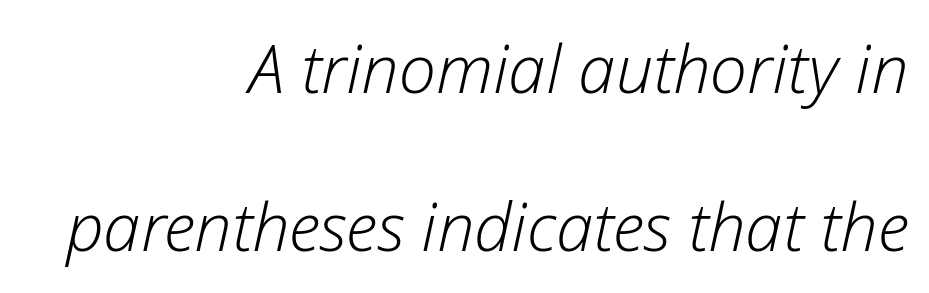
Q: Is the text bold? A: No.
Q: Is the text italic (slanted)? A: Yes, it leans right by about 12 degrees.
Q: Is the text underlined? A: No.
Q: How is the paragraph aligned? A: Right-aligned.
Q: Is the spacing between letters normal or unusually wide? A: Normal.
Q: Is the spacing between lines tight, normal or loose? A: Loose.
Q: Width (condensed, normal, or wide)? A: Normal.
Q: Stroke contrast? A: Low.
Q: x-height? A: Medium.
Q: Monospaced? A: No.
